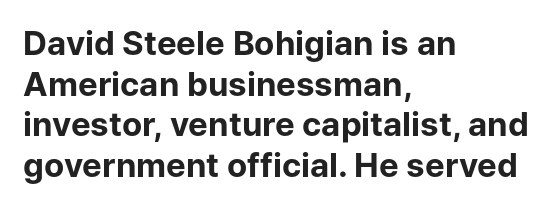
{"serif": "no", "italic": "no", "bold": "yes", "weight": "bold", "width": "normal", "stroke_contrast": "low", "x_height": "medium", "monospaced": "no", "underline": "no", "align": "left", "line_spacing_ratio": 1.23, "letter_spacing": "normal", "letter_spacing_em": 0.0, "glyph_px": 33}
